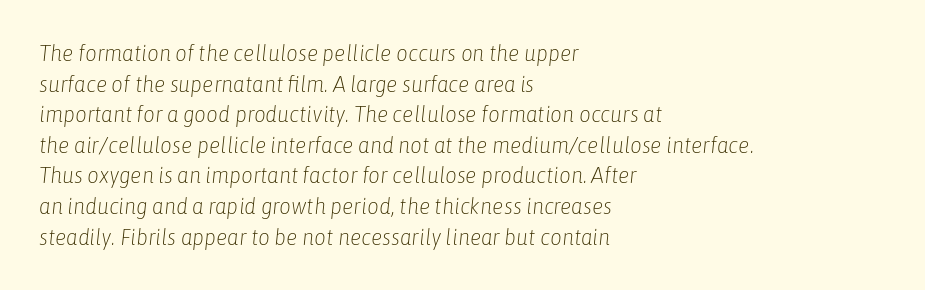
{"italic": "yes", "lean": "right", "slant_degrees": 6, "bold": "no", "underline": "no", "align": "left", "line_spacing": "normal", "line_spacing_ratio": 1.33, "letter_spacing": "normal", "letter_spacing_em": 0.0, "glyph_px": 23}
